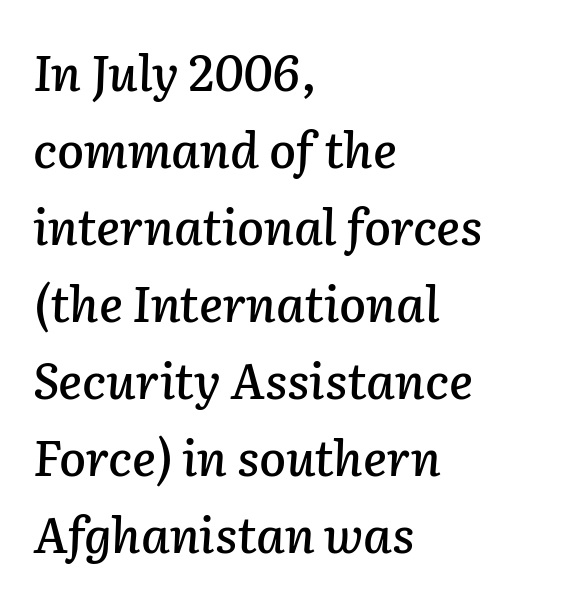
The lines are quadded left. Vertical spacing — default. The space directly below the letters is spotless. What stands out about the letter spacing? Nothing — it is the standard amount. The lettering tilts uniformly, giving the passage an italic look. These lines are rendered in a variable-pitch font.
